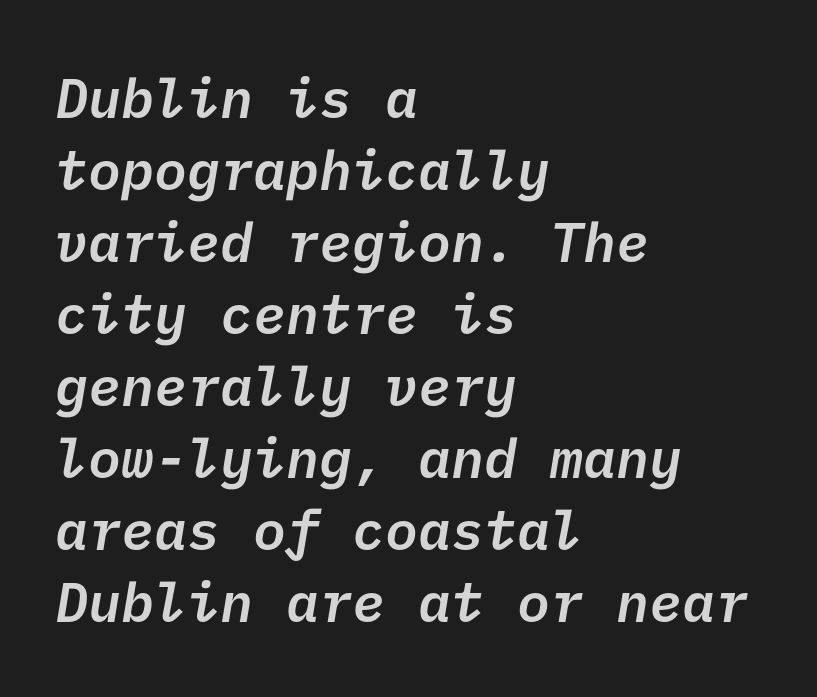
The image shows 55 px semibold sans-serif type; set left-aligned, normal line spacing (1.31x), normal letter spacing, not underlined; low stroke contrast and a medium x-height.
